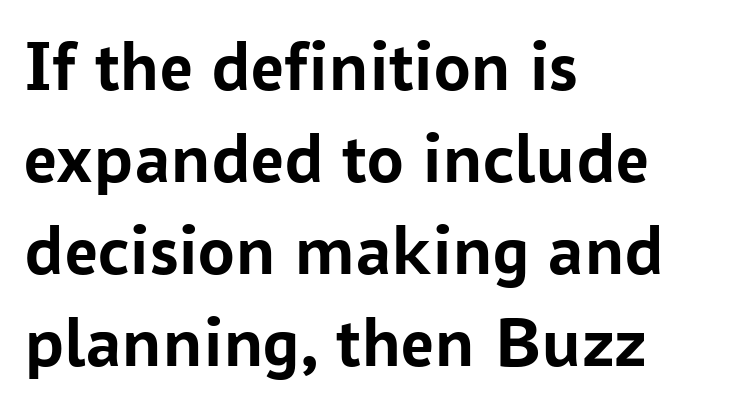
{"serif": "no", "italic": "no", "bold": "yes", "weight": "semibold", "width": "normal", "stroke_contrast": "low", "x_height": "medium", "monospaced": "no", "underline": "no", "align": "left", "line_spacing": "normal", "line_spacing_ratio": 1.26, "letter_spacing": "normal", "letter_spacing_em": 0.0, "glyph_px": 73}
